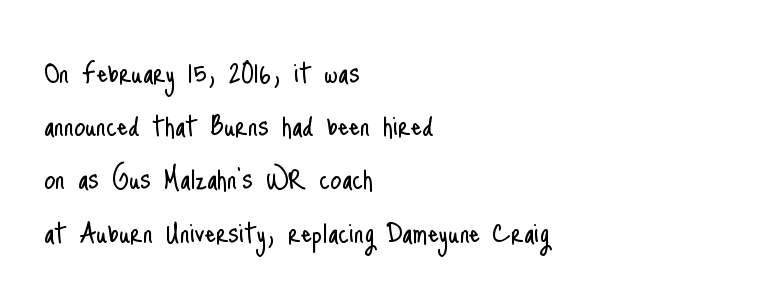
The image shows 35 px light, condensed sans-serif type, upright; set left-aligned, normal line spacing (1.52x), normal letter spacing, not underlined; low stroke contrast and a small x-height.
